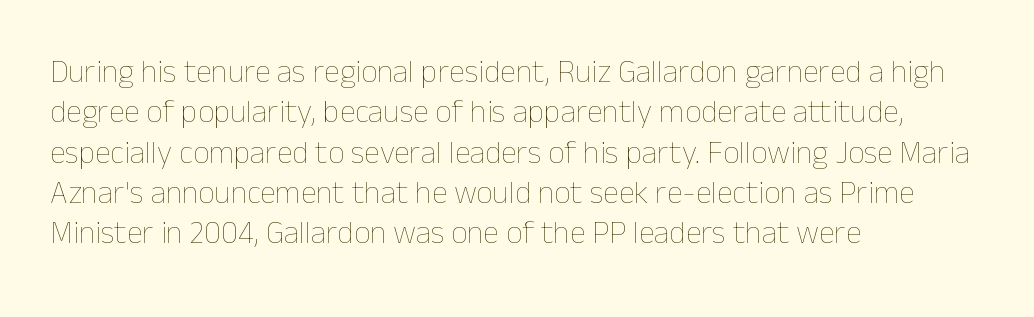
Q: Is the text bold? A: No.
Q: Is the text italic (slanted)? A: No, it is upright.
Q: Is the text underlined? A: No.
Q: How is the paragraph aligned? A: Left-aligned.
Q: Is the spacing between letters normal or unusually wide? A: Normal.
Q: Is the spacing between lines tight, normal or loose? A: Normal.
Q: Width (condensed, normal, or wide)? A: Normal.
Q: Stroke contrast? A: Low.
Q: x-height? A: Medium.
Q: Monospaced? A: No.
